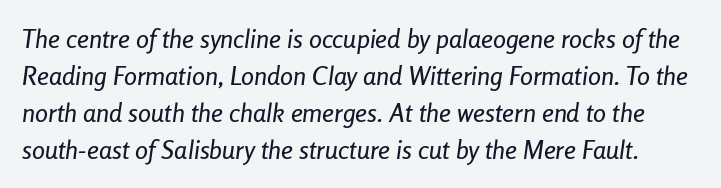
{"italic": "yes", "lean": "right", "slant_degrees": 8, "underline": "no", "line_spacing": "normal", "line_spacing_ratio": 1.42, "letter_spacing": "normal", "letter_spacing_em": 0.0, "glyph_px": 26}
